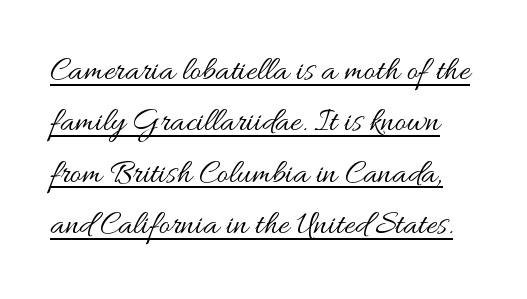
Q: Is the text bold? A: No.
Q: Is the text italic (slanted)? A: Yes.
Q: Is the text underlined? A: Yes.
Q: Is the spacing between letters normal or unusually wide? A: Normal.
Q: Is the spacing between lines tight, normal or loose? A: Normal.
Q: Width (condensed, normal, or wide)? A: Wide.
Q: Stroke contrast? A: Medium.
Q: x-height? A: Small.
Q: Monospaced? A: No.
